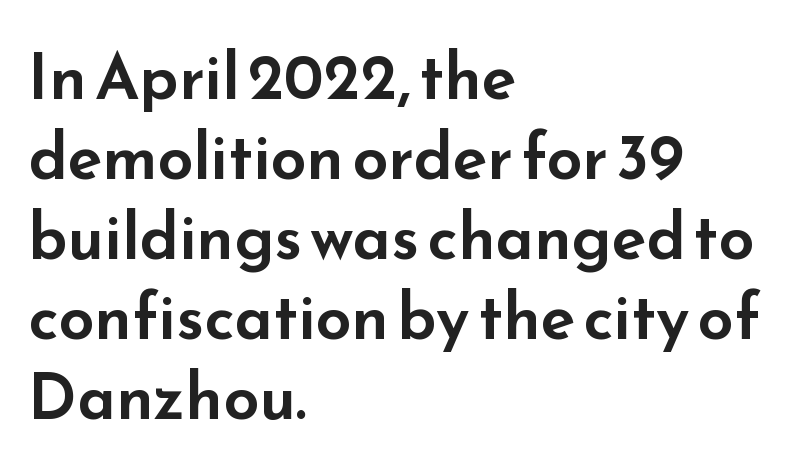
The image shows 64 px wide sans-serif type, upright; set left-aligned, normal line spacing (1.25x), normal letter spacing, not underlined; low stroke contrast and a small x-height.
